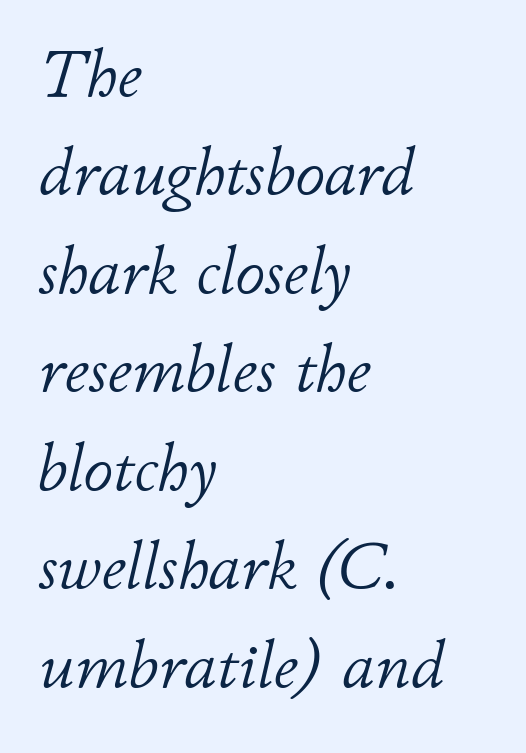
{"italic": "yes", "lean": "right", "slant_degrees": 11, "bold": "no", "weight": "light", "width": "normal", "stroke_contrast": "low", "x_height": "small", "monospaced": "no", "underline": "no", "align": "left", "line_spacing": "normal", "line_spacing_ratio": 1.47, "letter_spacing": "normal", "letter_spacing_em": 0.0, "glyph_px": 67}
